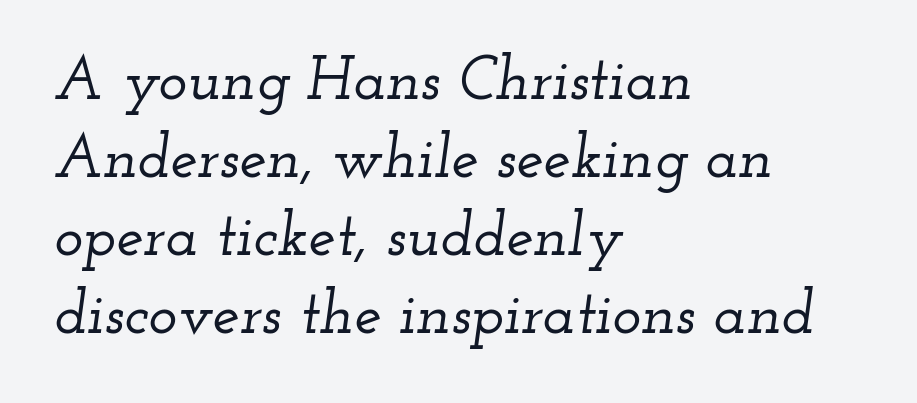
The image shows 61 px wide serif type, italic (leaning right); set left-aligned, normal line spacing (1.28x), normal letter spacing, not underlined; low stroke contrast and a small x-height.
